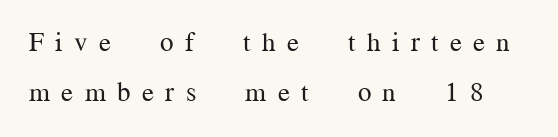
Is the type heavy? It reads as light-to-regular instead. Words float on clear page, feet unadorned. The line texture is sparse and dotted thanks to wide tracking. Designer's note — italics off, roman on.
